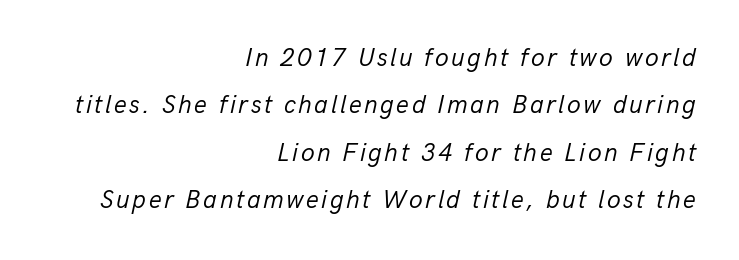
The image shows 25 px text type, italic (leaning right); set right-aligned, loose line spacing (1.9x), not underlined.
